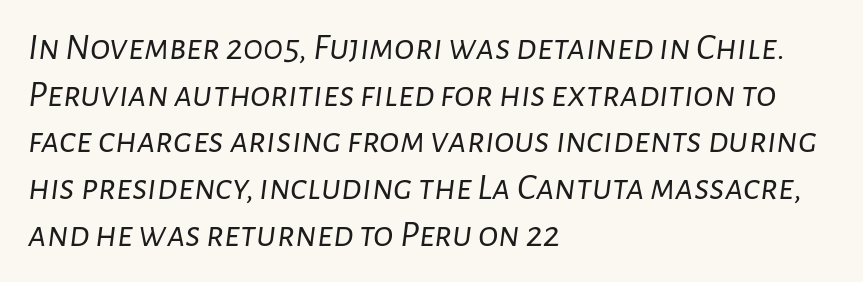
{"italic": "yes", "lean": "right", "slant_degrees": 7, "bold": "no", "weight": "light", "width": "normal", "stroke_contrast": "low", "x_height": "medium", "monospaced": "no", "underline": "no", "align": "left", "line_spacing_ratio": 1.23, "letter_spacing": "normal", "letter_spacing_em": 0.0, "glyph_px": 38}
